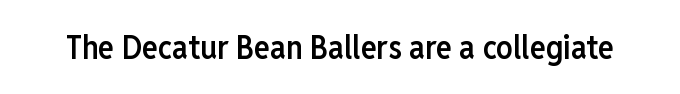
Q: Is the text bold? A: Semi-bold.
Q: Is the text italic (slanted)? A: No, it is upright.
Q: Is the typeface a serif or a sans-serif typeface? A: Sans-serif.
Q: Is the text underlined? A: No.
Q: Is the spacing between letters normal or unusually wide? A: Normal.
Q: Width (condensed, normal, or wide)? A: Condensed.
Q: Stroke contrast? A: Low.
Q: x-height? A: Medium.
Q: Monospaced? A: No.
